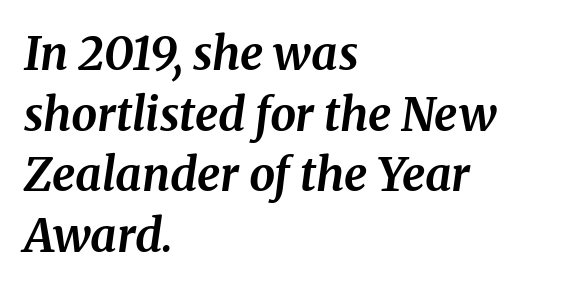
{"serif": "yes", "italic": "yes", "lean": "right", "slant_degrees": 8, "bold": "yes", "weight": "bold", "width": "normal", "stroke_contrast": "medium", "x_height": "medium", "monospaced": "no", "underline": "no", "align": "left", "line_spacing": "normal", "line_spacing_ratio": 1.32, "letter_spacing": "normal", "letter_spacing_em": 0.0, "glyph_px": 46}
